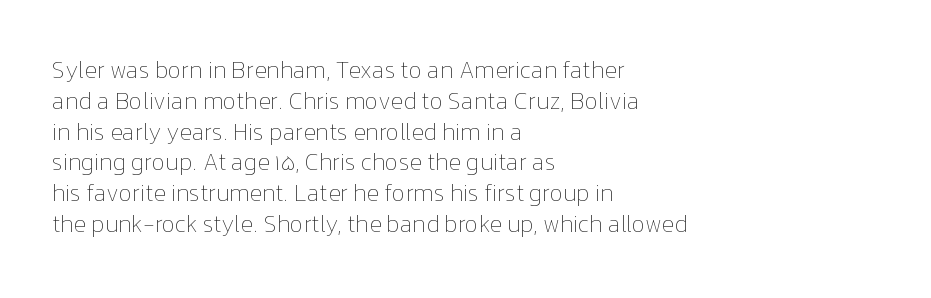
The image shows 23 px text type, upright; set left-aligned, normal line spacing (1.34x), normal letter spacing, not underlined.
